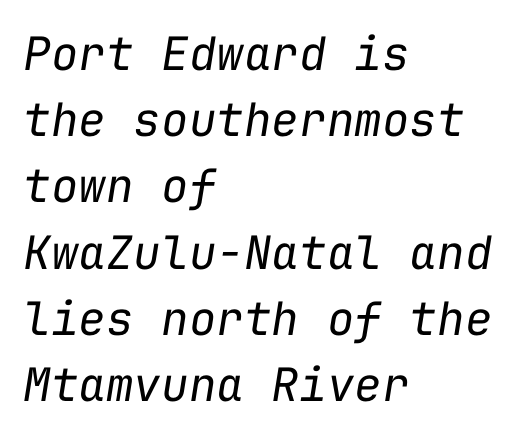
Q: Is the text bold? A: No.
Q: Is the text italic (slanted)? A: Yes, it leans right by about 9 degrees.
Q: Is the text underlined? A: No.
Q: How is the paragraph aligned? A: Left-aligned.
Q: Is the spacing between letters normal or unusually wide? A: Normal.
Q: Is the spacing between lines tight, normal or loose? A: Normal.
Q: Width (condensed, normal, or wide)? A: Normal.
Q: Stroke contrast? A: Low.
Q: x-height? A: Medium.
Q: Monospaced? A: Yes.
